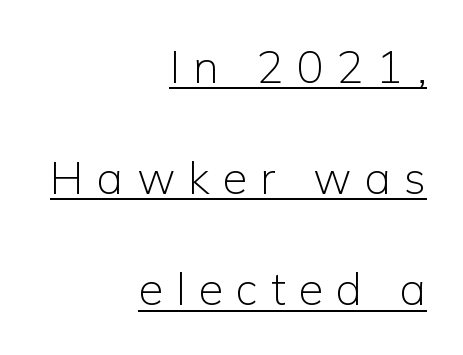
Q: Is the text bold? A: No.
Q: Is the text italic (slanted)? A: No, it is upright.
Q: Is the typeface a serif or a sans-serif typeface? A: Sans-serif.
Q: Is the text underlined? A: Yes.
Q: How is the paragraph aligned? A: Right-aligned.
Q: Is the spacing between letters normal or unusually wide? A: Unusually wide.
Q: Is the spacing between lines tight, normal or loose? A: Loose.
Q: Width (condensed, normal, or wide)? A: Normal.
Q: Stroke contrast? A: Low.
Q: x-height? A: Medium.
Q: Monospaced? A: No.
